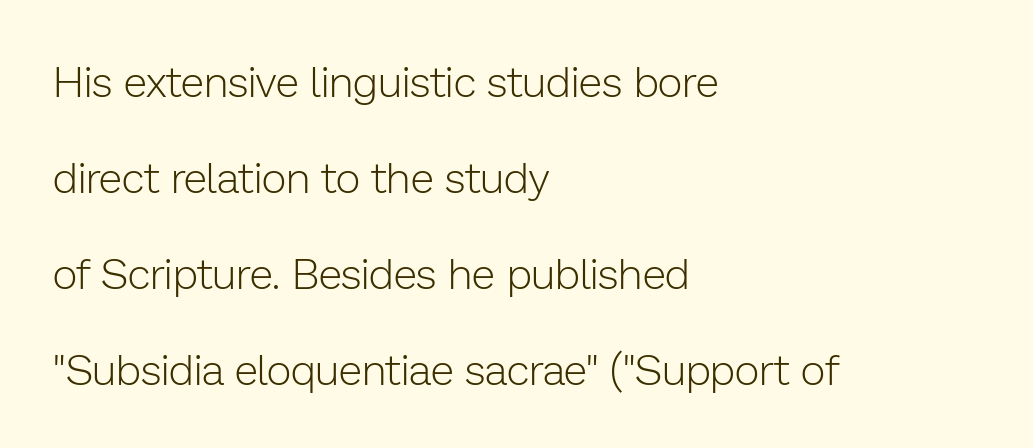
The image shows 43 px light sans-serif type, upright; set left-aligned, loose line spacing (2.23x), normal letter spacing, not underlined; low stroke contrast and a medium x-height.
